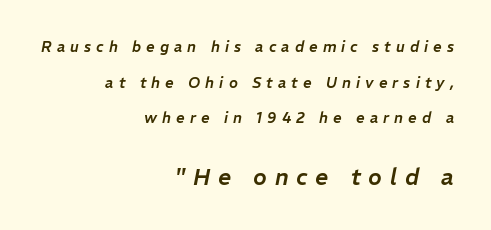
Q: Is the text italic (slanted)? A: Yes, it leans right by about 11 degrees.
Q: Is the text underlined? A: No.
Q: How is the paragraph aligned? A: Right-aligned.
Q: Is the spacing between letters normal or unusually wide? A: Unusually wide.
Q: Is the spacing between lines tight, normal or loose? A: Loose.
Q: Which block of text is set in a larger size, the first (top) or the second (bottom)? A: The second (bottom) one.
